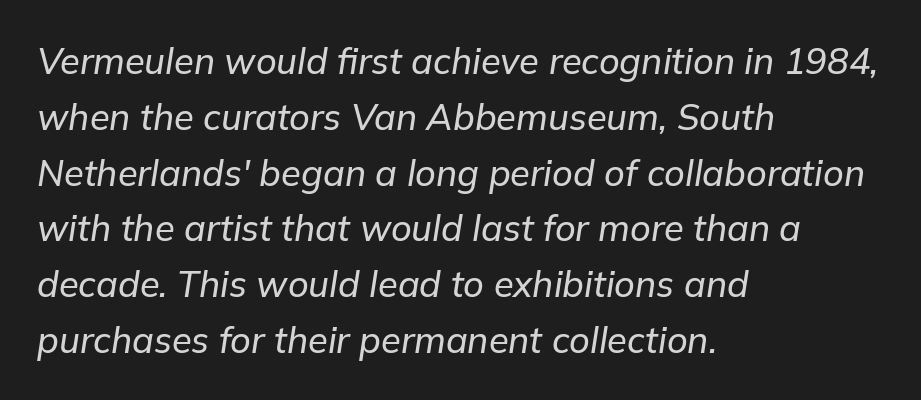
{"italic": "yes", "lean": "right", "slant_degrees": 9, "width": "normal", "stroke_contrast": "low", "x_height": "medium", "monospaced": "no", "underline": "no", "align": "left", "line_spacing": "normal", "line_spacing_ratio": 1.55, "letter_spacing": "normal", "letter_spacing_em": 0.0, "glyph_px": 36}
